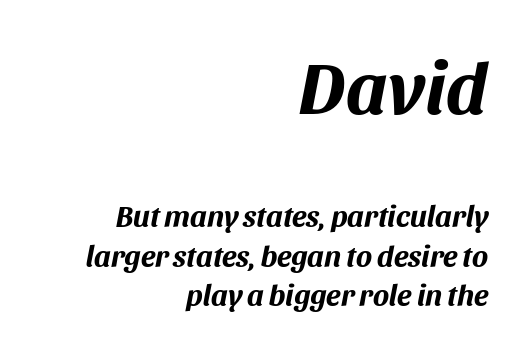
Q: Is the text bold? A: Yes.
Q: Is the text italic (slanted)? A: Yes, it leans right by about 11 degrees.
Q: Is the text underlined? A: No.
Q: How is the paragraph aligned? A: Right-aligned.
Q: Is the spacing between letters normal or unusually wide? A: Normal.
Q: Is the spacing between lines tight, normal or loose? A: Normal.
Q: Which block of text is set in a larger size, the first (top) or the second (bottom)? A: The first (top) one.
Q: Width (condensed, normal, or wide)? A: Normal.
Q: Stroke contrast? A: Medium.
Q: x-height? A: Large.
Q: Monospaced? A: No.
